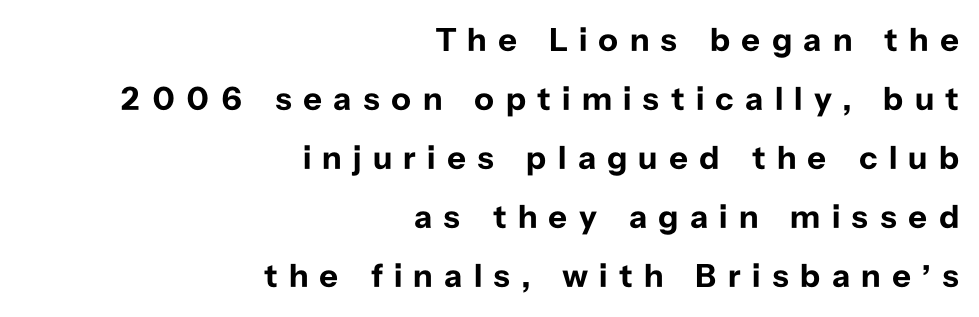
{"serif": "no", "italic": "no", "bold": "yes", "weight": "bold", "width": "normal", "stroke_contrast": "low", "x_height": "medium", "monospaced": "no", "underline": "no", "align": "right", "line_spacing_ratio": 1.79, "letter_spacing": "wide", "letter_spacing_em": 0.34, "glyph_px": 33}
